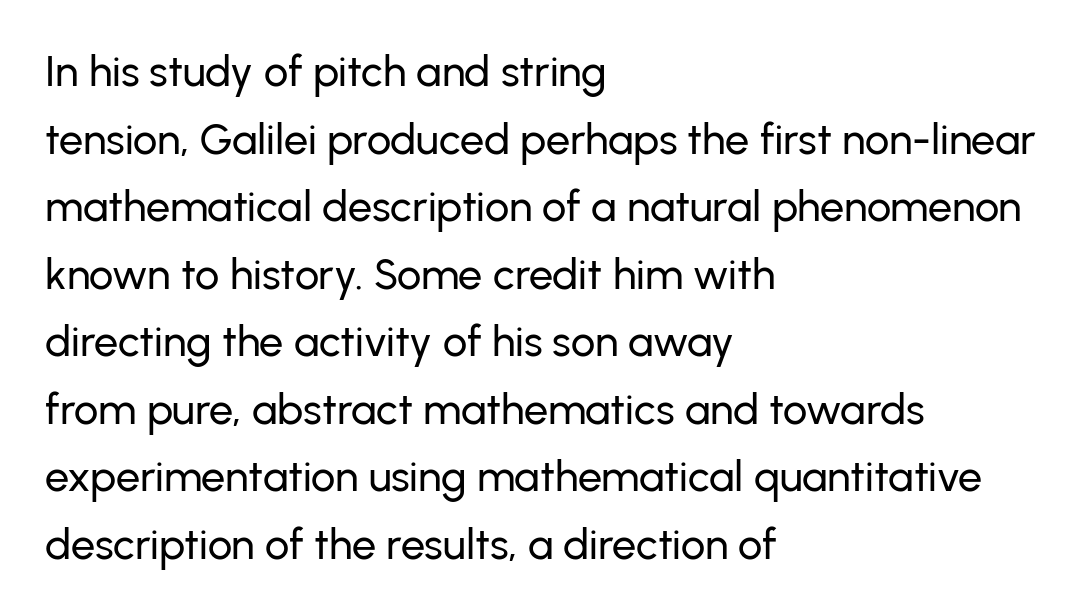
{"serif": "no", "italic": "no", "width": "normal", "stroke_contrast": "low", "x_height": "medium", "monospaced": "no", "underline": "no", "align": "left", "line_spacing": "normal", "line_spacing_ratio": 1.57, "letter_spacing": "normal", "letter_spacing_em": 0.0, "glyph_px": 43}
